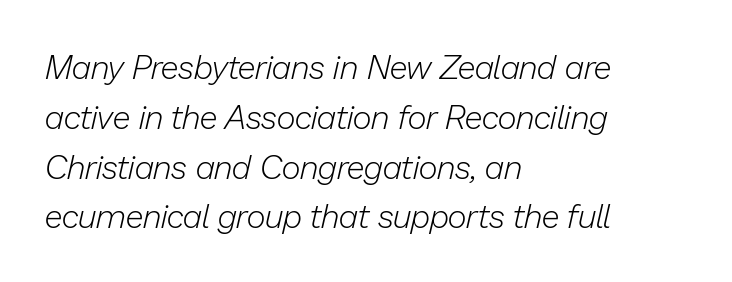
{"italic": "yes", "lean": "right", "slant_degrees": 13, "bold": "no", "weight": "light", "width": "normal", "stroke_contrast": "low", "x_height": "medium", "monospaced": "no", "underline": "no", "align": "left", "line_spacing": "normal", "line_spacing_ratio": 1.51, "letter_spacing": "normal", "letter_spacing_em": 0.0, "glyph_px": 33}
